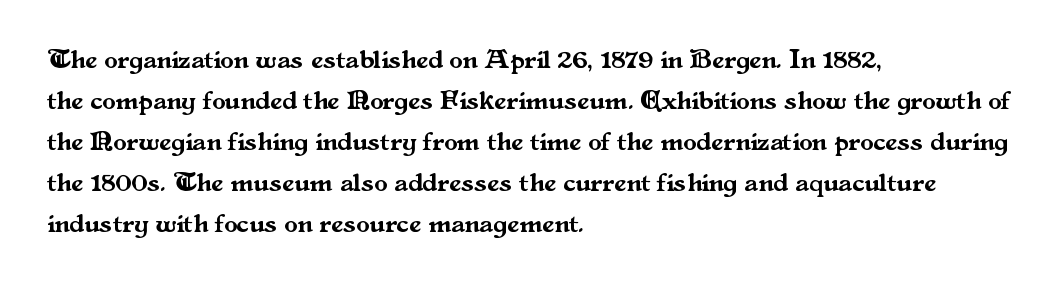
The image shows 27 px text type, upright; set left-aligned, normal line spacing (1.52x), normal letter spacing, not underlined.
